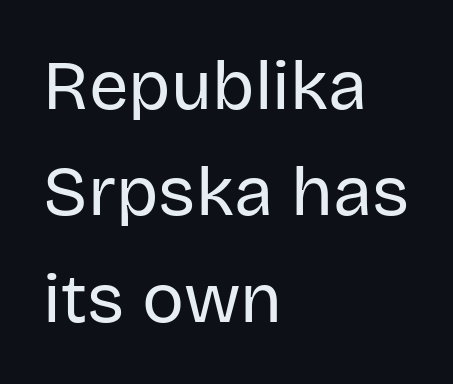
The image shows 70 px regular-weight sans-serif type, upright; set left-aligned, normal line spacing (1.52x), normal letter spacing, not underlined; low stroke contrast and a large x-height.
